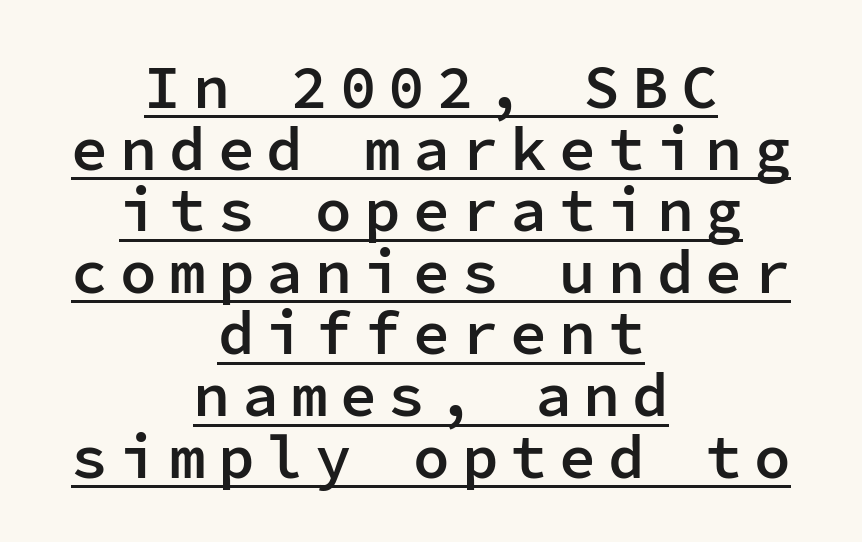
The image shows 61 px semibold sans-serif type, upright, monospaced; set centered, tight line spacing (1.01x), unusually wide letter spacing (+0.2 em), underlined; low stroke contrast and a medium x-height.
